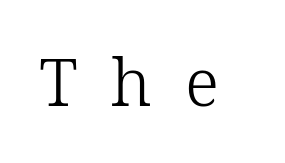
Descenders hang freely into open space. Unlike a clean sans, this face finishes its strokes with serifs. The line texture is sparse and dotted thanks to wide tracking. Here the designer chose a conventional face with non-uniform glyph widths. A light-to-regular cut is what we see here.
